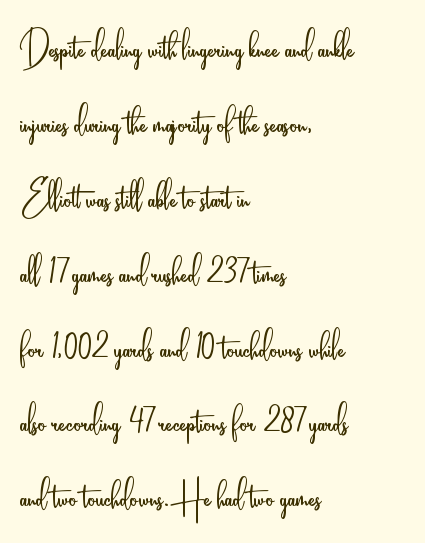
{"serif": "no", "bold": "no", "weight": "light", "width": "condensed", "stroke_contrast": "low", "x_height": "small", "monospaced": "no", "underline": "no", "align": "left", "line_spacing": "normal", "line_spacing_ratio": 1.56, "letter_spacing": "normal", "letter_spacing_em": 0.0, "glyph_px": 48}
